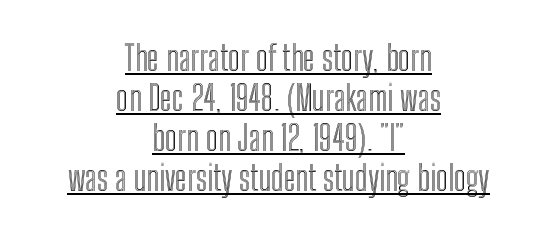
Unlike italic type, these characters show no tilt at all. The rendering uses natural spacing where letterforms have individual widths. The gaps between neighbouring characters are ordinary and unremarkable. The passage shown is underscored from start to finish. Is the block centered? Yes — each line is placed symmetrically about the middle.
